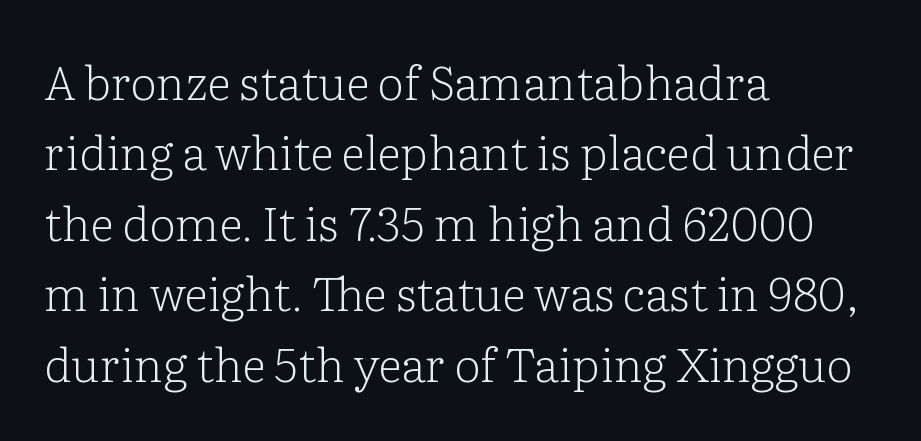
The image shows 47 px light serif type, upright; set left-aligned, normal line spacing (1.5x), normal letter spacing, not underlined; low stroke contrast and a medium x-height.
